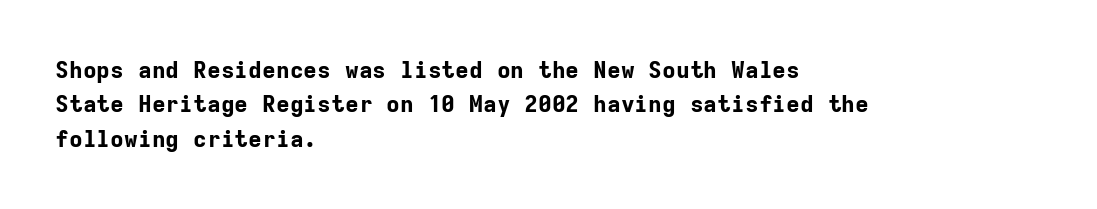
The image shows 23 px bold type, upright; set left-aligned, normal line spacing (1.5x), normal letter spacing, not underlined.
